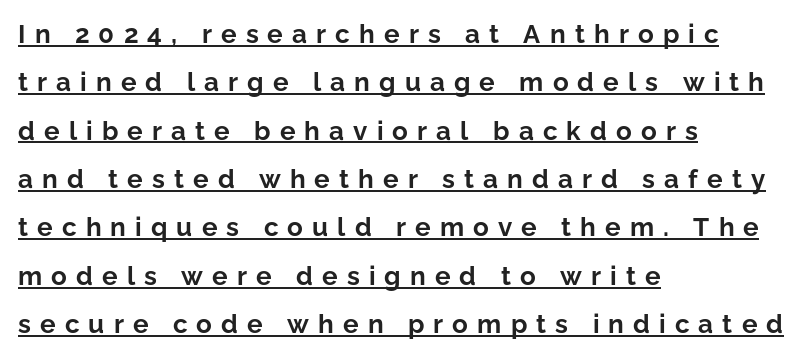
Vertical strokes here are truly vertical. Honestly, the underline is the first thing you notice here. These words are printed bold, with thick strokes throughout. Characters follow at a spacing far wider than the type designer built in. The paragraph has a hard left edge and a soft right edge.
